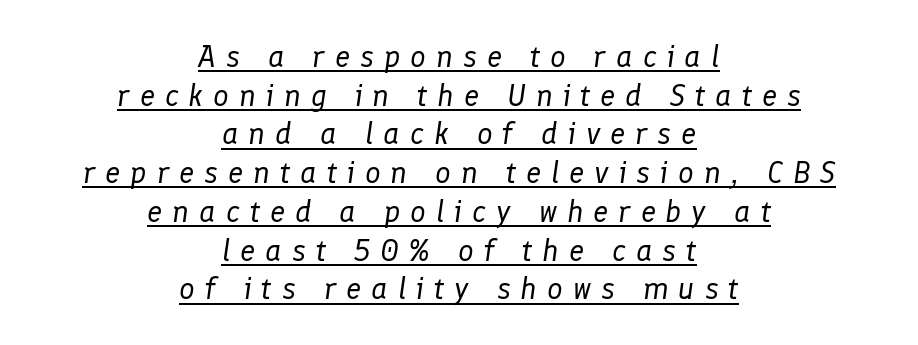
Q: Is the text bold? A: No.
Q: Is the text italic (slanted)? A: Yes, it leans right by about 8 degrees.
Q: Is the text underlined? A: Yes.
Q: How is the paragraph aligned? A: Centered.
Q: Is the spacing between letters normal or unusually wide? A: Unusually wide.
Q: Is the spacing between lines tight, normal or loose? A: Normal.
Q: Width (condensed, normal, or wide)? A: Normal.
Q: Stroke contrast? A: Low.
Q: x-height? A: Medium.
Q: Monospaced? A: No.
